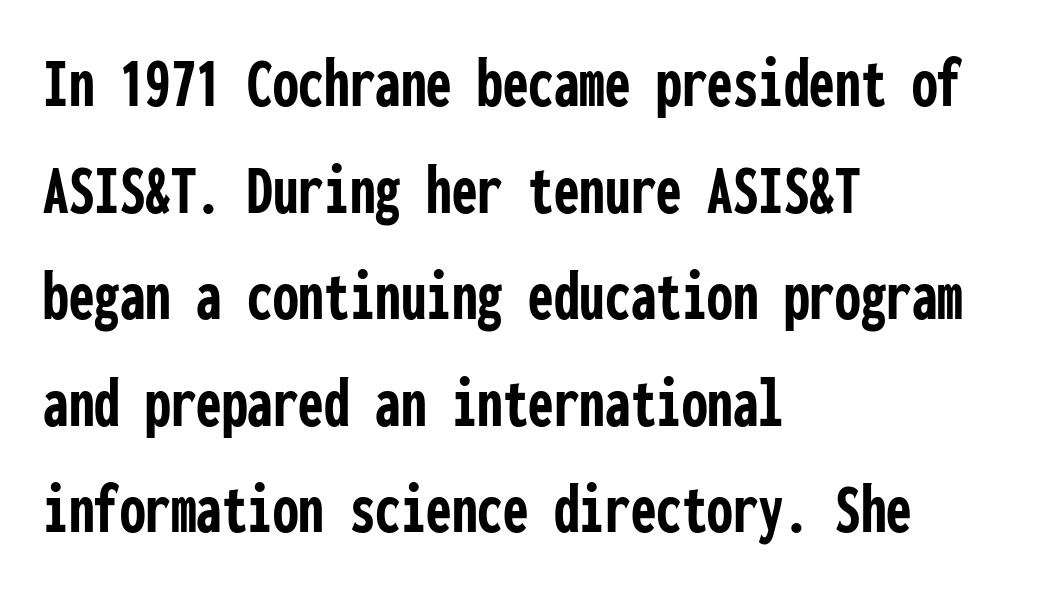
The image shows 73 px semibold, condensed sans-serif type, upright, monospaced; set left-aligned, normal line spacing (1.46x), normal letter spacing, not underlined; low stroke contrast and a medium x-height.
